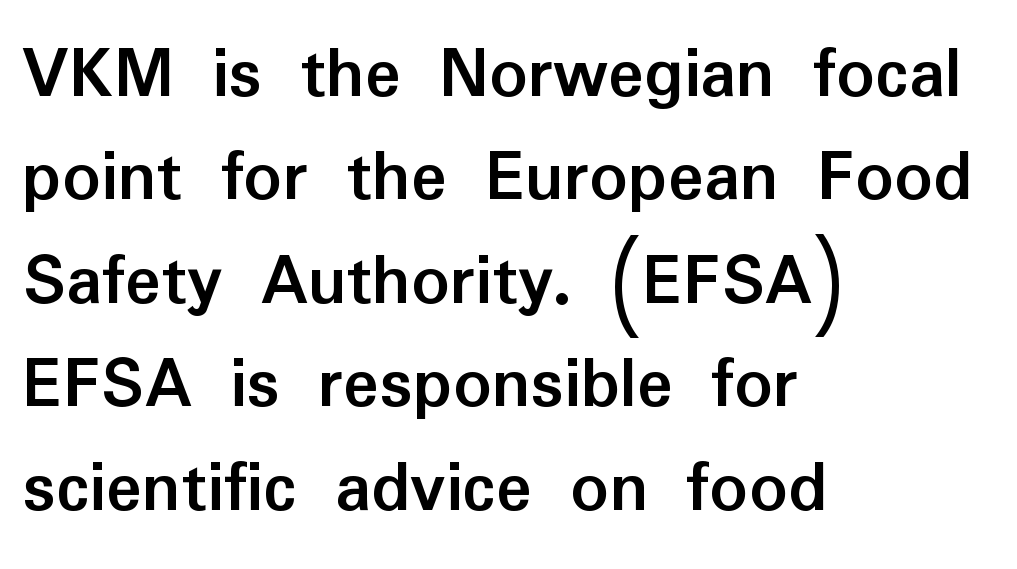
{"serif": "no", "italic": "no", "bold": "yes", "weight": "semibold", "width": "normal", "stroke_contrast": "low", "x_height": "medium", "monospaced": "no", "underline": "no", "align": "left", "line_spacing": "normal", "line_spacing_ratio": 1.38, "letter_spacing": "normal", "letter_spacing_em": 0.0, "glyph_px": 75}
